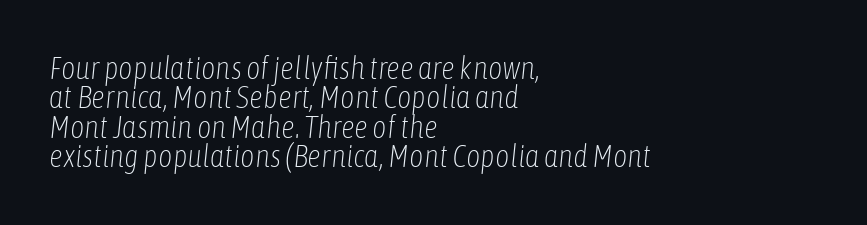
{"italic": "yes", "lean": "right", "slant_degrees": 6, "bold": "no", "weight": "light", "width": "condensed", "stroke_contrast": "low", "x_height": "medium", "monospaced": "no", "underline": "no", "align": "left", "line_spacing": "tight", "line_spacing_ratio": 0.95, "letter_spacing": "normal", "letter_spacing_em": 0.0, "glyph_px": 31}
